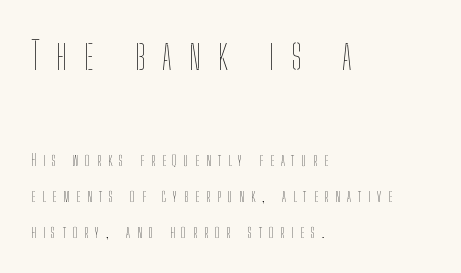
Q: Is the text bold? A: No.
Q: Is the text italic (slanted)? A: No, it is upright.
Q: Is the text underlined? A: No.
Q: How is the paragraph aligned? A: Left-aligned.
Q: Is the spacing between letters normal or unusually wide? A: Unusually wide.
Q: Is the spacing between lines tight, normal or loose? A: Loose.
Q: Which block of text is set in a larger size, the first (top) or the second (bottom)? A: The first (top) one.
Q: Width (condensed, normal, or wide)? A: Condensed.
Q: Stroke contrast? A: Low.
Q: x-height? A: Medium.
Q: Monospaced? A: No.
